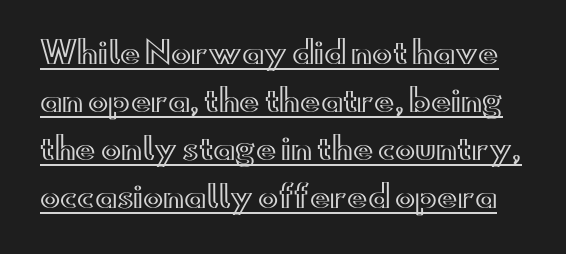
Q: Is the text italic (slanted)? A: No, it is upright.
Q: Is the text underlined? A: Yes.
Q: Is the spacing between letters normal or unusually wide? A: Normal.
Q: Is the spacing between lines tight, normal or loose? A: Normal.
Q: Width (condensed, normal, or wide)? A: Wide.
Q: x-height? A: Small.
Q: Monospaced? A: No.
